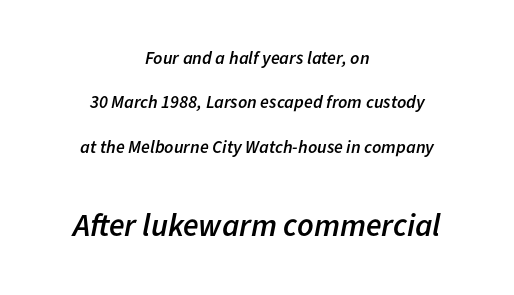
Q: Is the text bold? A: Semi-bold.
Q: Is the text italic (slanted)? A: Yes, it leans right by about 11 degrees.
Q: Is the text underlined? A: No.
Q: How is the paragraph aligned? A: Centered.
Q: Is the spacing between letters normal or unusually wide? A: Normal.
Q: Is the spacing between lines tight, normal or loose? A: Loose.
Q: Which block of text is set in a larger size, the first (top) or the second (bottom)? A: The second (bottom) one.
Q: Width (condensed, normal, or wide)? A: Normal.
Q: Stroke contrast? A: Low.
Q: x-height? A: Medium.
Q: Monospaced? A: No.
